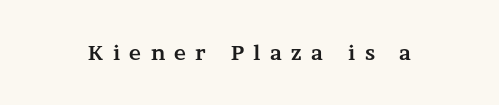
{"italic": "no", "bold": "yes", "underline": "no", "letter_spacing": "wide", "letter_spacing_em": 0.47, "glyph_px": 20}
